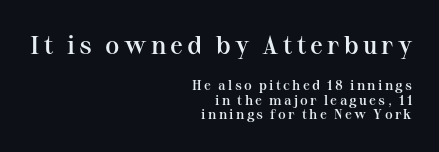
Q: Is the text bold? A: Semi-bold.
Q: Is the text italic (slanted)? A: No, it is upright.
Q: Is the text underlined? A: No.
Q: How is the paragraph aligned? A: Right-aligned.
Q: Is the spacing between lines tight, normal or loose? A: Tight.
Q: Which block of text is set in a larger size, the first (top) or the second (bottom)? A: The first (top) one.
